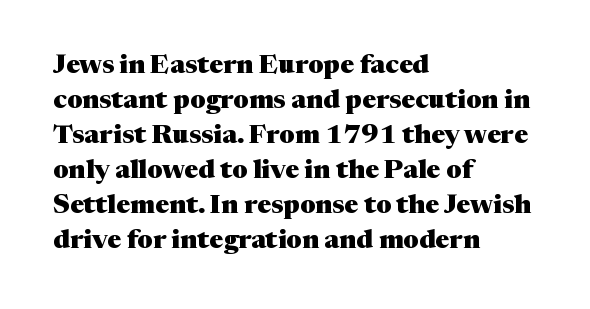
Q: Is the text bold? A: Yes.
Q: Is the text italic (slanted)? A: No, it is upright.
Q: Is the text underlined? A: No.
Q: How is the paragraph aligned? A: Left-aligned.
Q: Is the spacing between letters normal or unusually wide? A: Normal.
Q: Is the spacing between lines tight, normal or loose? A: Normal.
